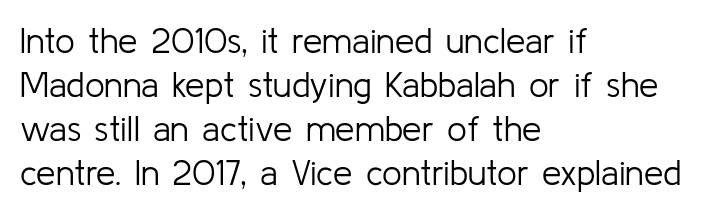
The image shows 35 px light sans-serif type, upright; set left-aligned, normal line spacing (1.26x), normal letter spacing, not underlined; low stroke contrast and a medium x-height.
